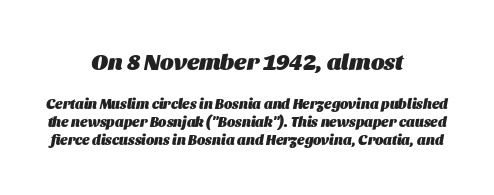
The image shows 23 px bold type, italic (leaning right); set centered, normal line spacing (1.29x), normal letter spacing, not underlined; the first (top) block is 1.64x larger.
